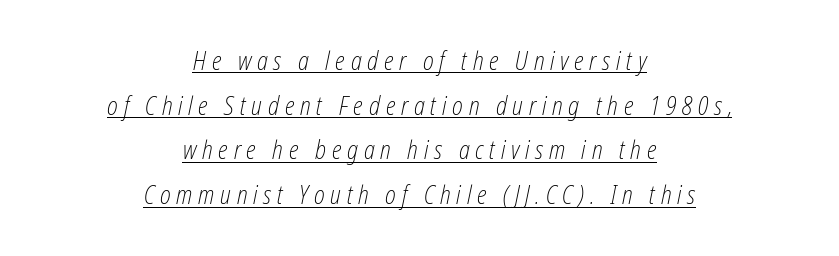
The image shows 25 px text type, italic (leaning right); set centered, line spacing 1.79x, unusually wide letter spacing (+0.23 em), underlined.
